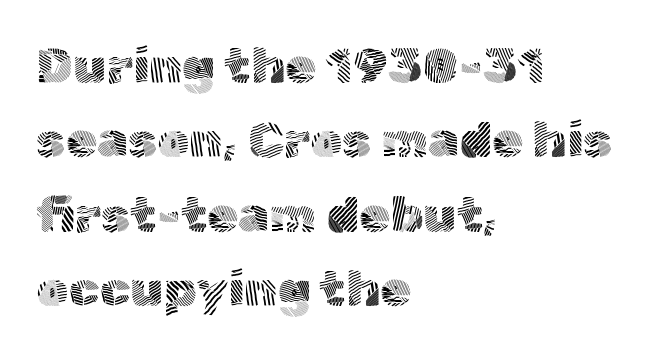
Q: Is the text bold? A: No.
Q: Is the text italic (slanted)? A: No, it is upright.
Q: Is the typeface a serif or a sans-serif typeface? A: Sans-serif.
Q: Is the text underlined? A: No.
Q: How is the paragraph aligned? A: Left-aligned.
Q: Is the spacing between letters normal or unusually wide? A: Normal.
Q: Is the spacing between lines tight, normal or loose? A: Normal.
Q: Width (condensed, normal, or wide)? A: Normal.
Q: x-height? A: Medium.
Q: Monospaced? A: No.
